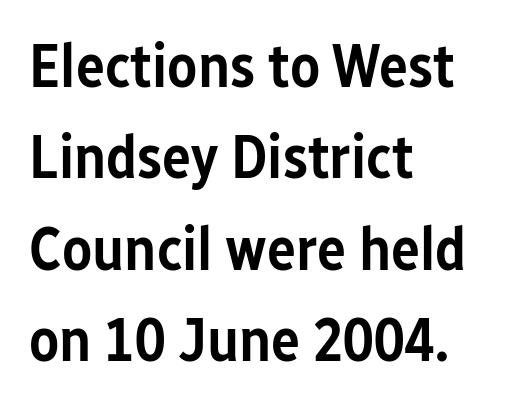
The image shows 61 px semibold, condensed sans-serif type, upright; set left-aligned, normal line spacing (1.5x), normal letter spacing, not underlined; low stroke contrast and a medium x-height.
